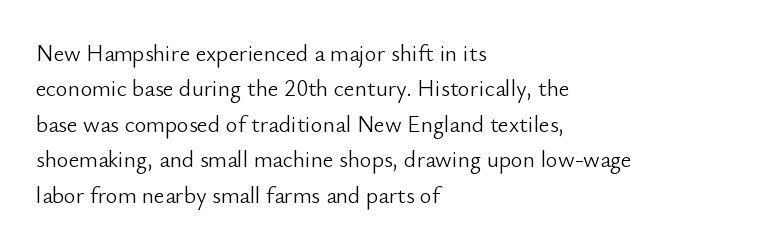
The face looks like a standard text weight, possibly lighter. Vertical strokes here are truly vertical. These lines keep a tight, regular rhythm from letter to letter. Leading matches the norm, producing a regular column. Left-aligned paragraph, ragged on the right. The space directly below the letters is spotless.
